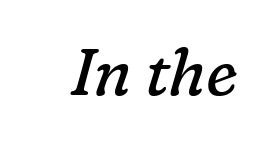
{"serif": "yes", "italic": "yes", "lean": "right", "slant_degrees": 16, "bold": "no", "weight": "regular", "width": "normal", "stroke_contrast": "low", "x_height": "medium", "monospaced": "no", "underline": "no", "letter_spacing": "normal", "letter_spacing_em": 0.0, "glyph_px": 65}
